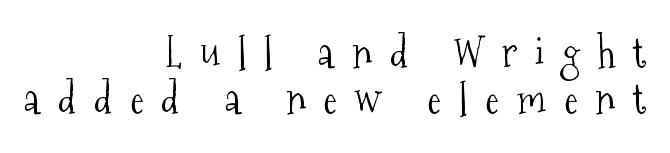
Q: Is the text bold? A: No.
Q: Is the text italic (slanted)? A: No, it is upright.
Q: Is the typeface a serif or a sans-serif typeface? A: Serif.
Q: Is the text underlined? A: No.
Q: How is the paragraph aligned? A: Right-aligned.
Q: Is the spacing between letters normal or unusually wide? A: Unusually wide.
Q: Is the spacing between lines tight, normal or loose? A: Tight.
Q: Width (condensed, normal, or wide)? A: Condensed.
Q: Stroke contrast? A: Medium.
Q: x-height? A: Medium.
Q: Monospaced? A: No.
